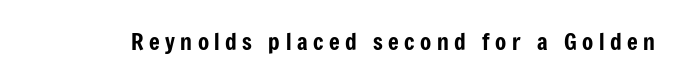
The image shows 23 px text type, upright; set unusually wide letter spacing (+0.24 em), not underlined.
